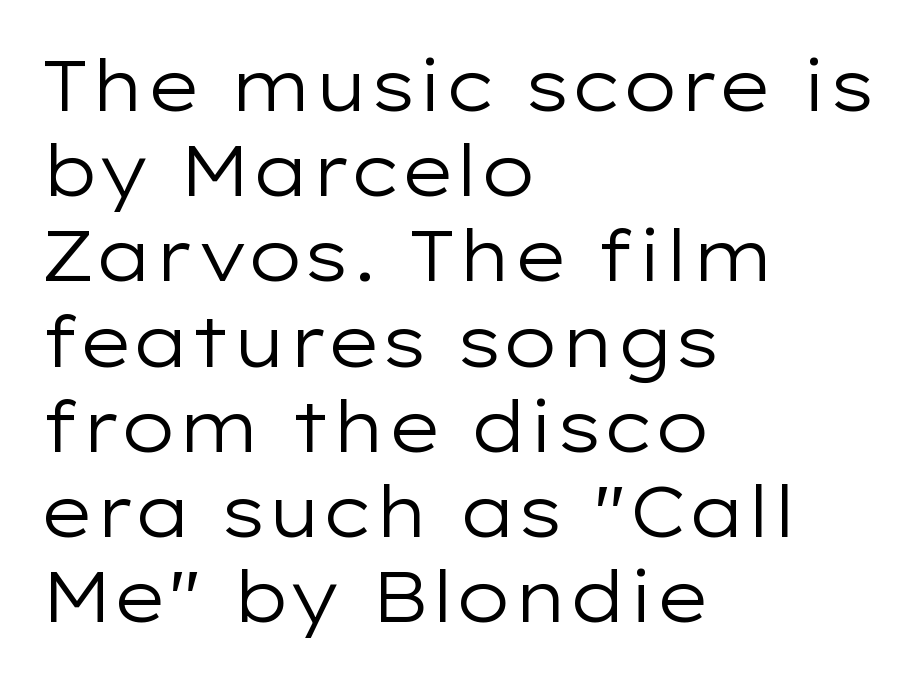
{"serif": "no", "italic": "no", "bold": "no", "weight": "regular", "width": "wide", "stroke_contrast": "low", "x_height": "medium", "monospaced": "no", "underline": "no", "align": "left", "line_spacing_ratio": 1.2, "letter_spacing": "normal", "letter_spacing_em": 0.0, "glyph_px": 71}
